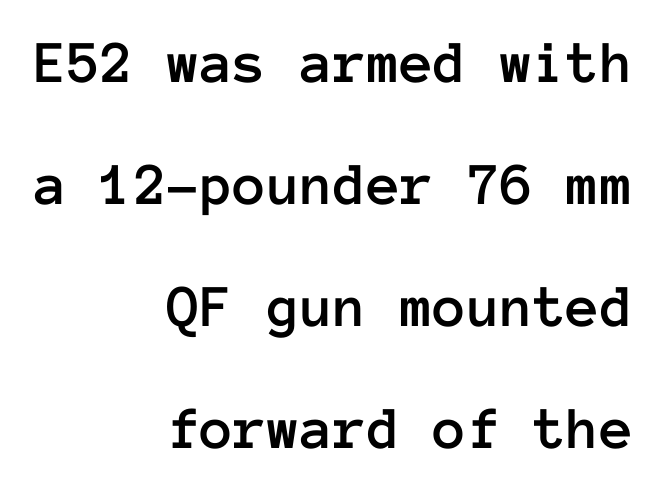
{"italic": "no", "width": "normal", "stroke_contrast": "low", "x_height": "medium", "monospaced": "yes", "underline": "no", "align": "right", "line_spacing": "loose", "line_spacing_ratio": 2.0, "letter_spacing": "normal", "letter_spacing_em": 0.0, "glyph_px": 61}
